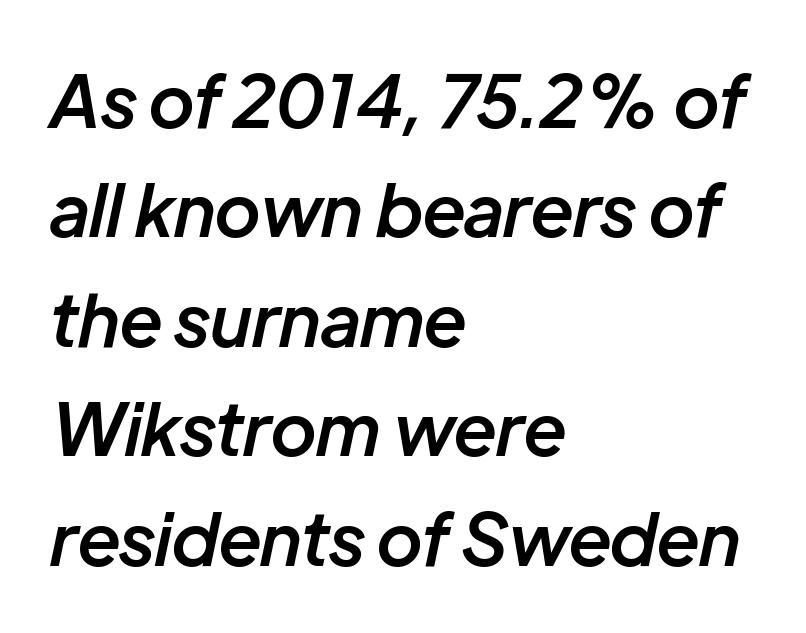
{"italic": "yes", "lean": "right", "slant_degrees": 12, "bold": "semi", "weight": "semibold", "width": "normal", "stroke_contrast": "low", "x_height": "medium", "monospaced": "no", "underline": "no", "align": "left", "line_spacing": "normal", "line_spacing_ratio": 1.52, "letter_spacing": "normal", "letter_spacing_em": 0.0, "glyph_px": 72}
